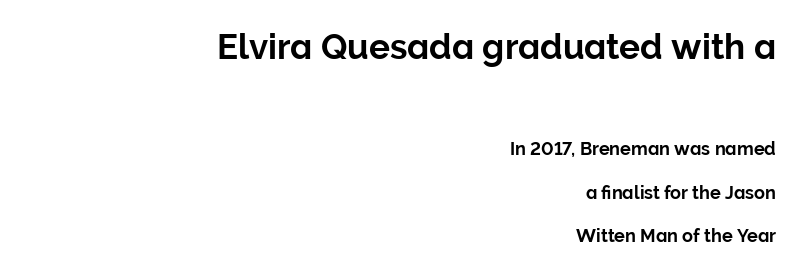
The image shows 35 px sans-serif type, upright; set right-aligned, loose line spacing (2.41x), normal letter spacing, not underlined; the first (top) block is 1.94x larger; low stroke contrast and a medium x-height.
